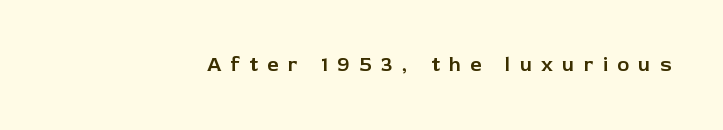
The image shows 20 px text type, upright; set right-aligned, unusually wide letter spacing (+0.47 em), not underlined.
